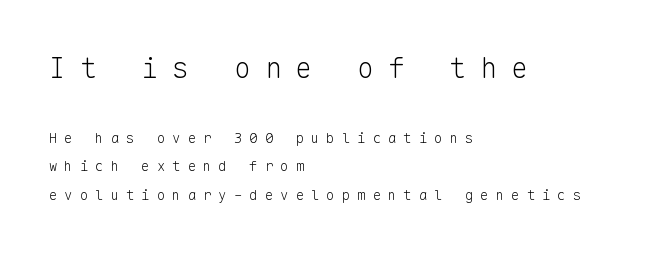
Q: Is the text bold? A: No.
Q: Is the text italic (slanted)? A: No, it is upright.
Q: Is the typeface a serif or a sans-serif typeface? A: Sans-serif.
Q: Is the text underlined? A: No.
Q: How is the paragraph aligned? A: Left-aligned.
Q: Is the spacing between letters normal or unusually wide? A: Unusually wide.
Q: Is the spacing between lines tight, normal or loose? A: Loose.
Q: Which block of text is set in a larger size, the first (top) or the second (bottom)? A: The first (top) one.
Q: Width (condensed, normal, or wide)? A: Normal.
Q: Stroke contrast? A: Low.
Q: x-height? A: Medium.
Q: Monospaced? A: Yes.
